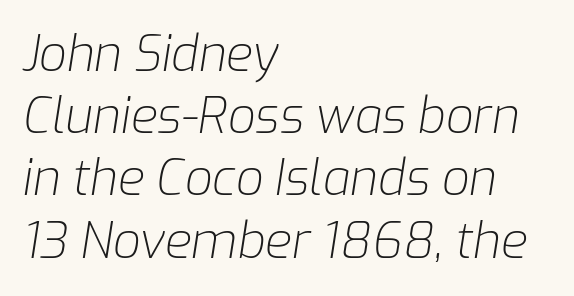
{"italic": "yes", "lean": "right", "slant_degrees": 9, "bold": "no", "weight": "light", "width": "normal", "stroke_contrast": "low", "x_height": "medium", "monospaced": "no", "underline": "no", "align": "left", "line_spacing": "normal", "line_spacing_ratio": 1.27, "letter_spacing": "normal", "letter_spacing_em": 0.0, "glyph_px": 49}
